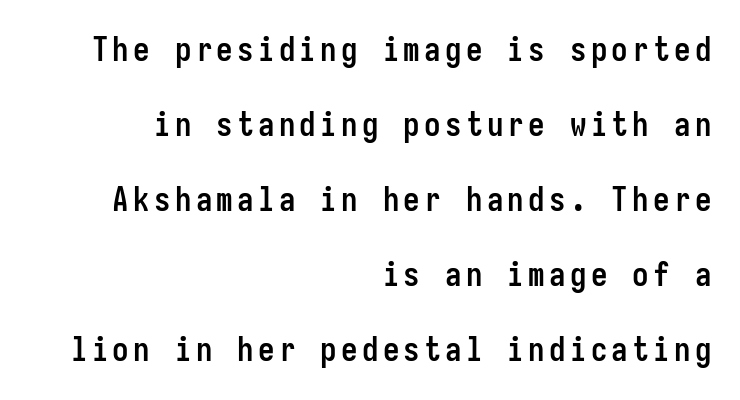
The passage shown stacks its lines with a broad gap. The area under the type is left untouched. Ordinary non-slanted type is in use. All the whitespace from short lines collects on the left. Typographic density is high because the face is bold. The rendering uses typewriter-style spacing with identical character cells.
